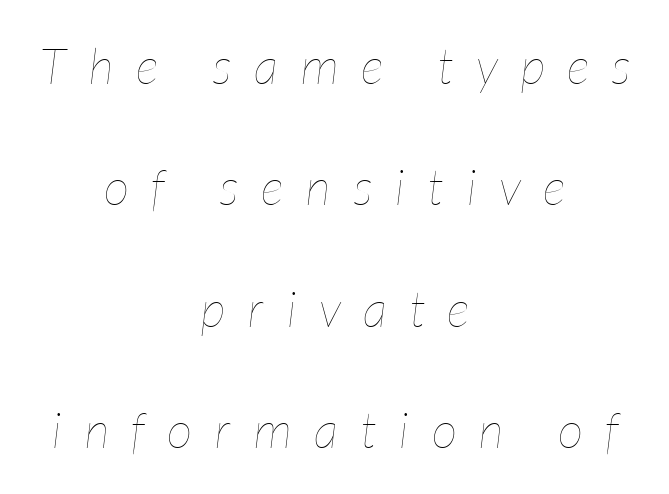
The image shows 50 px thin, condensed type, italic (leaning right); set centered, loose line spacing (2.43x), unusually wide letter spacing (+0.45 em), not underlined; low stroke contrast and a medium x-height.
